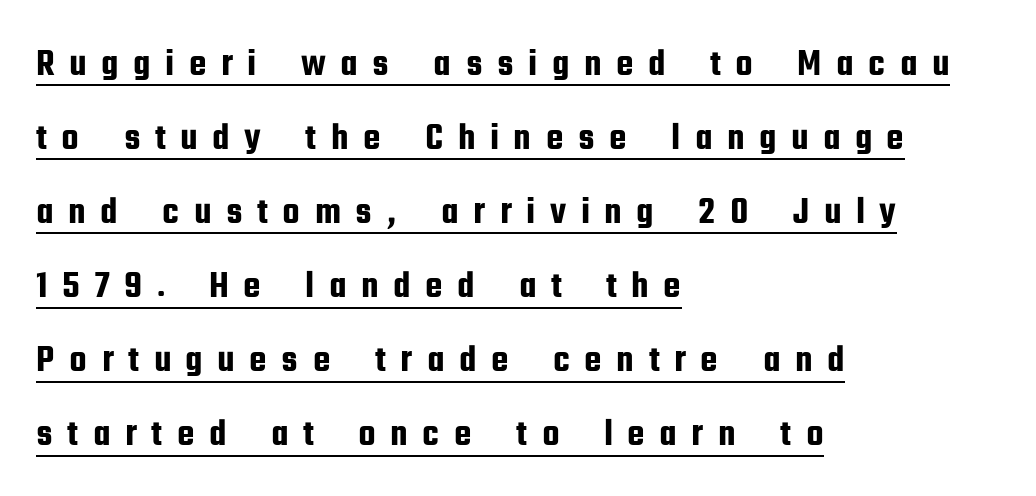
{"serif": "no", "italic": "no", "width": "condensed", "stroke_contrast": "low", "x_height": "medium", "monospaced": "no", "underline": "yes", "align": "left", "line_spacing": "loose", "line_spacing_ratio": 1.9, "letter_spacing": "wide", "letter_spacing_em": 0.37, "glyph_px": 39}
